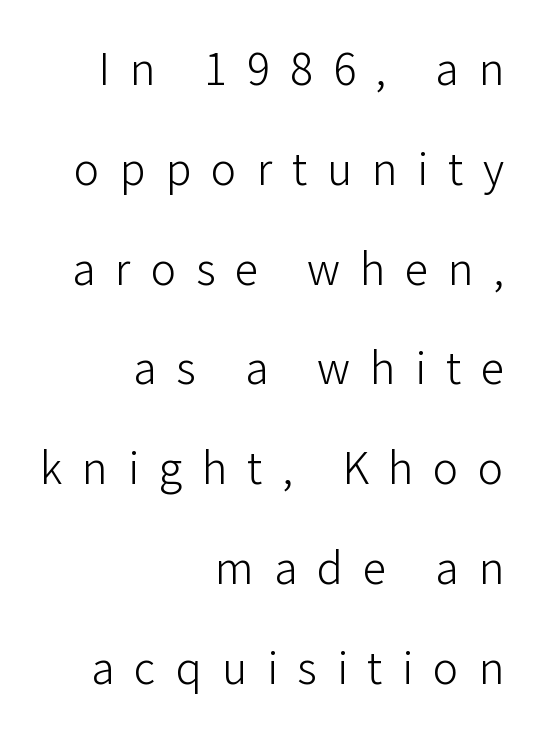
Q: Is the text bold? A: No.
Q: Is the text italic (slanted)? A: No, it is upright.
Q: Is the typeface a serif or a sans-serif typeface? A: Sans-serif.
Q: Is the text underlined? A: No.
Q: How is the paragraph aligned? A: Right-aligned.
Q: Is the spacing between letters normal or unusually wide? A: Unusually wide.
Q: Is the spacing between lines tight, normal or loose? A: Loose.
Q: Width (condensed, normal, or wide)? A: Normal.
Q: Stroke contrast? A: Low.
Q: x-height? A: Medium.
Q: Monospaced? A: No.
